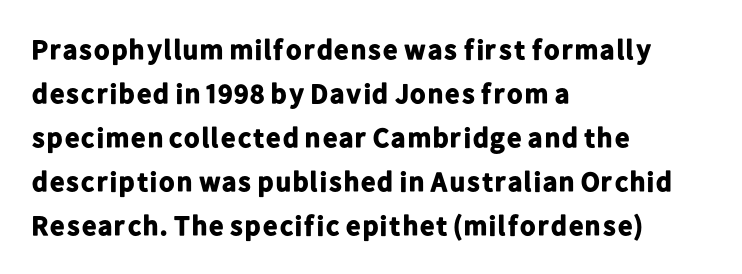
A sans-serif font was chosen for this passage. Observe the ordinary spacing: letters are neighbours, not strangers. Designer's note — italics off, roman on. Caption: multi-line text, flush left, ragged right. You'd pick this weight for a headline — it's a proper bold.
